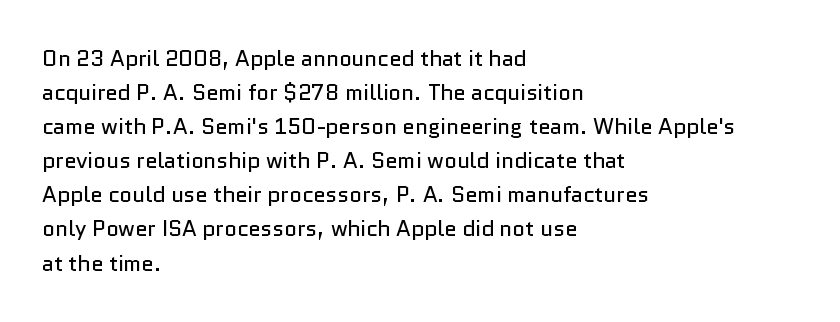
The image shows 22 px text type, upright; set left-aligned, normal line spacing (1.55x), normal letter spacing, not underlined.
